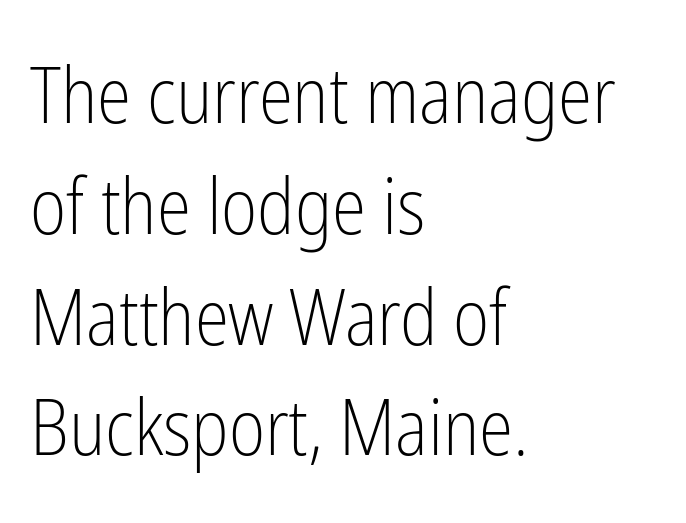
Q: Is the text bold? A: No.
Q: Is the text italic (slanted)? A: No, it is upright.
Q: Is the typeface a serif or a sans-serif typeface? A: Sans-serif.
Q: Is the text underlined? A: No.
Q: How is the paragraph aligned? A: Left-aligned.
Q: Is the spacing between letters normal or unusually wide? A: Normal.
Q: Is the spacing between lines tight, normal or loose? A: Normal.
Q: Width (condensed, normal, or wide)? A: Condensed.
Q: Stroke contrast? A: Low.
Q: x-height? A: Medium.
Q: Monospaced? A: No.
